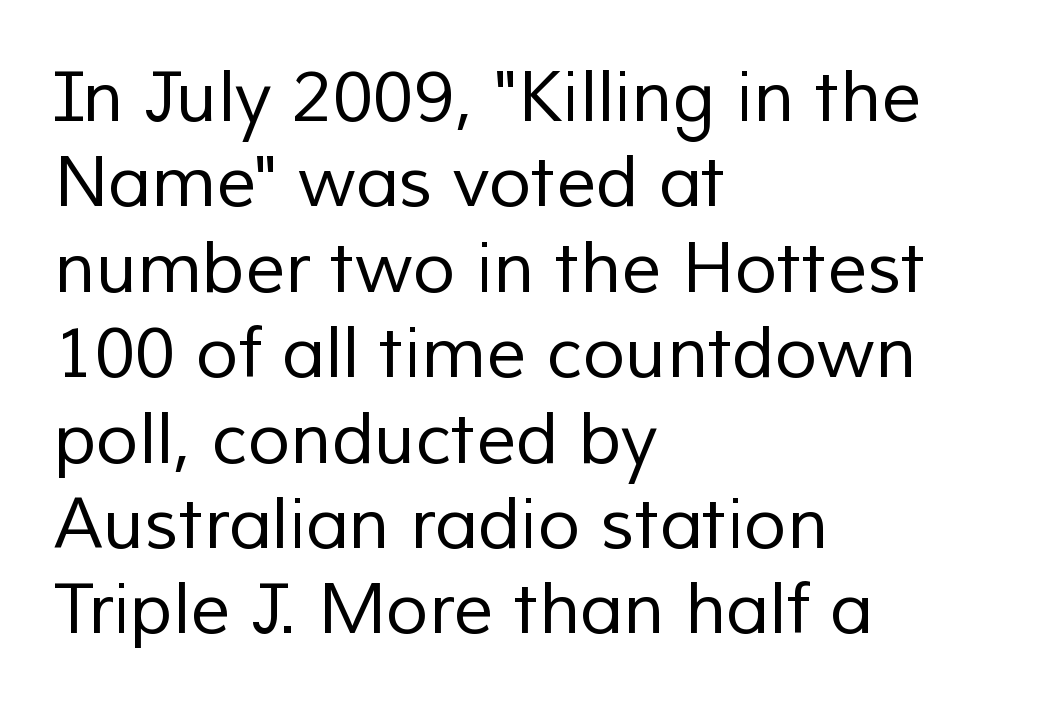
The image shows 70 px regular-weight sans-serif type; set left-aligned, line spacing 1.22x, normal letter spacing, not underlined; low stroke contrast and a medium x-height.
